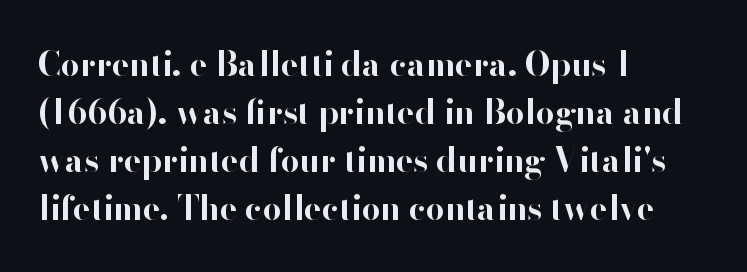
Q: Is the text bold? A: Yes.
Q: Is the text italic (slanted)? A: No, it is upright.
Q: Is the typeface a serif or a sans-serif typeface? A: Sans-serif.
Q: Is the text underlined? A: No.
Q: How is the paragraph aligned? A: Left-aligned.
Q: Is the spacing between letters normal or unusually wide? A: Normal.
Q: Is the spacing between lines tight, normal or loose? A: Normal.
Q: Width (condensed, normal, or wide)? A: Normal.
Q: Stroke contrast? A: High.
Q: x-height? A: Small.
Q: Monospaced? A: No.
